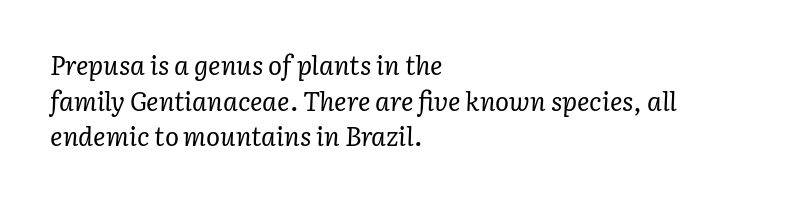
The image shows 26 px text type, italic (leaning right); set left-aligned, normal line spacing (1.37x), normal letter spacing, not underlined.
